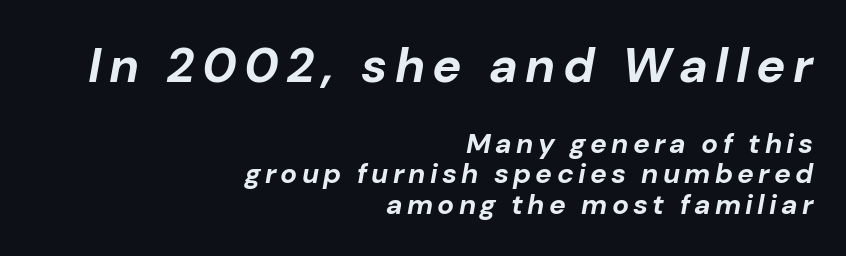
Q: Is the text bold? A: Yes.
Q: Is the text italic (slanted)? A: Yes, it leans right by about 10 degrees.
Q: Is the text underlined? A: No.
Q: How is the paragraph aligned? A: Right-aligned.
Q: Is the spacing between lines tight, normal or loose? A: Tight.
Q: Which block of text is set in a larger size, the first (top) or the second (bottom)? A: The first (top) one.
Q: Width (condensed, normal, or wide)? A: Normal.
Q: Stroke contrast? A: Low.
Q: x-height? A: Medium.
Q: Monospaced? A: No.
